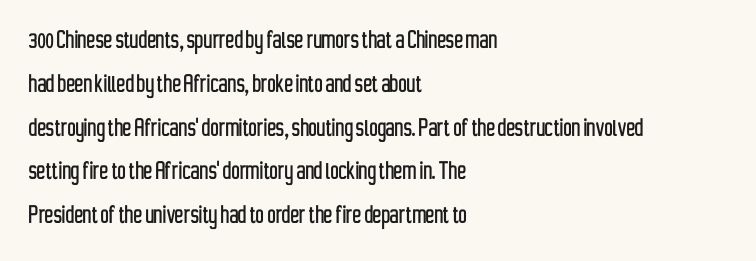
{"serif": "no", "italic": "no", "width": "condensed", "stroke_contrast": "low", "x_height": "medium", "monospaced": "no", "underline": "no", "align": "left", "line_spacing": "normal", "line_spacing_ratio": 1.51, "letter_spacing": "normal", "letter_spacing_em": 0.0, "glyph_px": 29}
